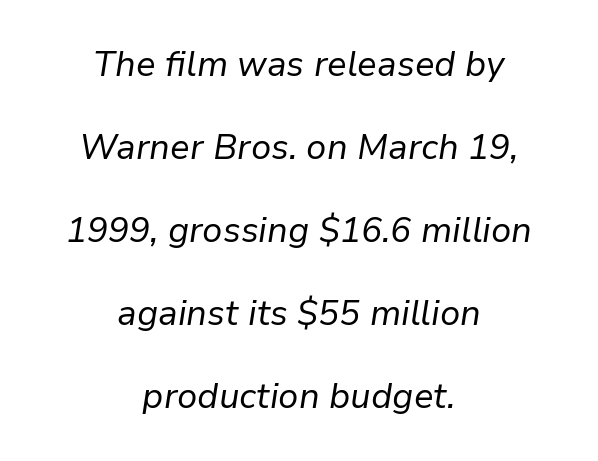
The image shows 35 px regular-weight type, italic (leaning right); set centered, loose line spacing (2.37x), normal letter spacing, not underlined; low stroke contrast and a medium x-height.
